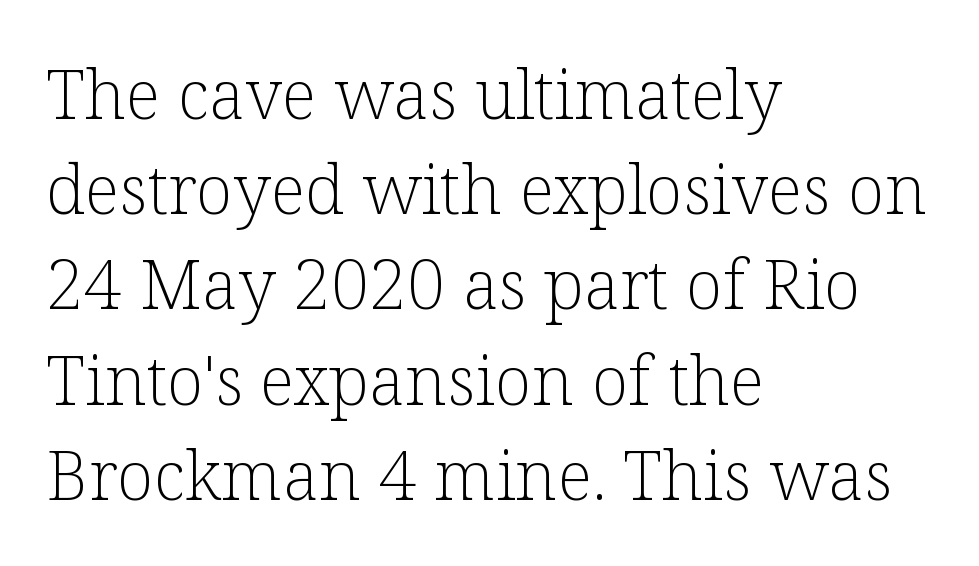
Normally led — the rows are evenly, conventionally spaced. Look at the tracking — it's just the regular setting, nothing added. Line starts are locked; line ends wander. Type style note: has serifs. The specimen reads as upright at a glance. Is the stroke heavy? The answer is a plain regular-or-lighter.
